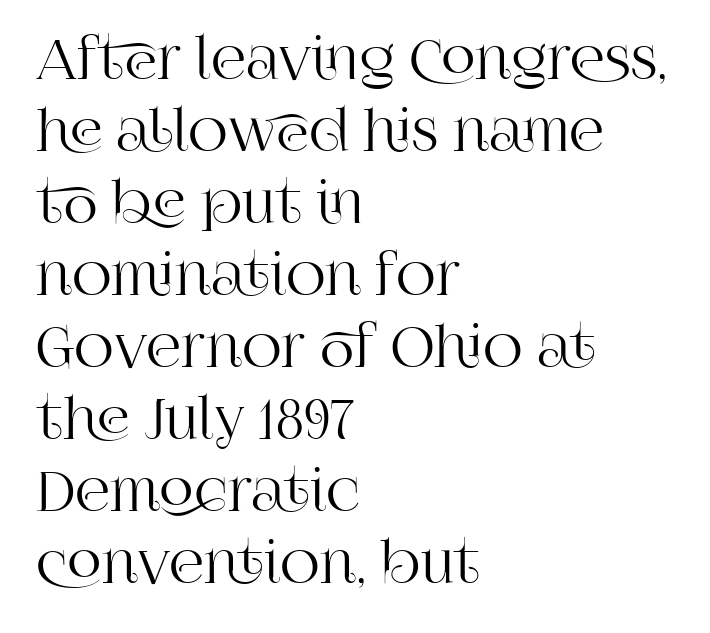
{"serif": "yes", "italic": "no", "width": "normal", "stroke_contrast": "high", "x_height": "large", "monospaced": "no", "underline": "no", "align": "left", "line_spacing": "normal", "line_spacing_ratio": 1.31, "letter_spacing": "normal", "letter_spacing_em": 0.0, "glyph_px": 55}
